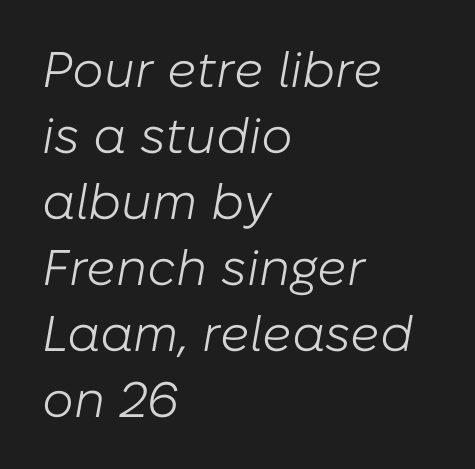
The image shows 50 px light type, italic (leaning right); set left-aligned, normal line spacing (1.32x), normal letter spacing, not underlined; low stroke contrast and a medium x-height.
